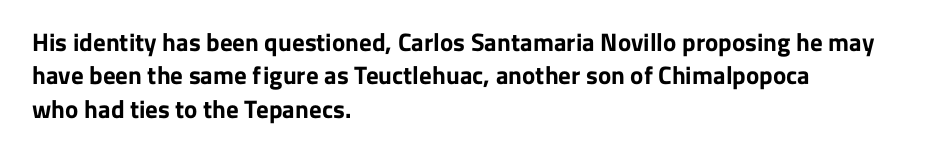
{"italic": "no", "bold": "yes", "underline": "no", "align": "left", "line_spacing": "normal", "line_spacing_ratio": 1.34, "letter_spacing": "normal", "letter_spacing_em": 0.0, "glyph_px": 25}
